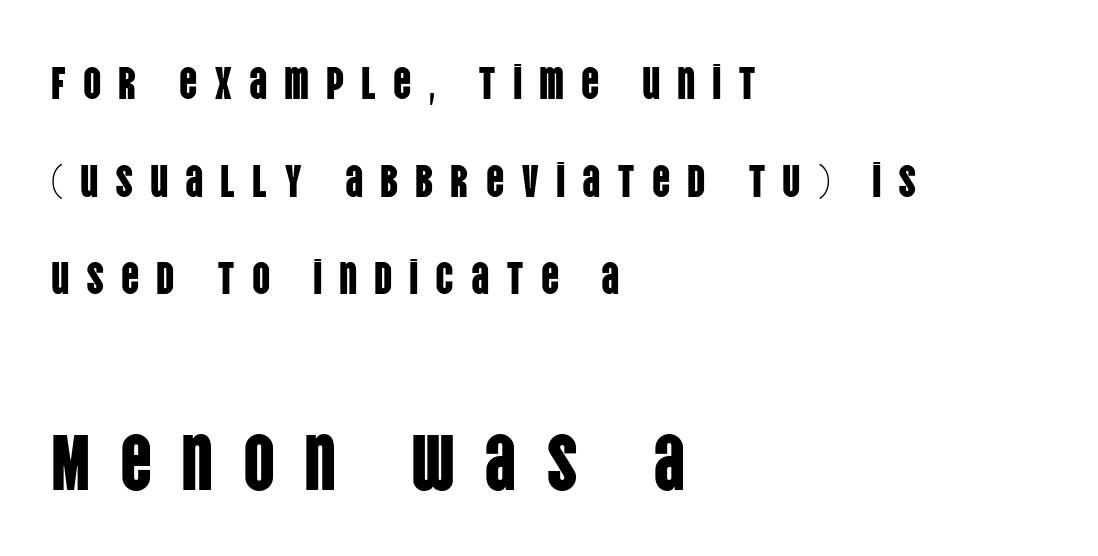
{"serif": "no", "italic": "no", "width": "condensed", "stroke_contrast": "low", "x_height": "large", "monospaced": "no", "underline": "no", "align": "left", "line_spacing": "loose", "line_spacing_ratio": 2.17, "letter_spacing": "wide", "letter_spacing_em": 0.37, "larger_block": "second", "size_ratio": 1.76, "glyph_px": 79}
